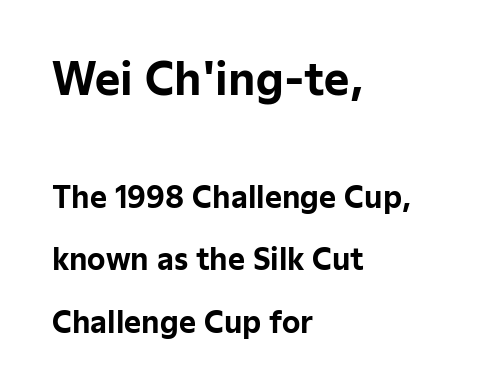
The image shows 43 px bold sans-serif type, upright; set left-aligned, loose line spacing (2.15x), normal letter spacing, not underlined; the first (top) block is 1.48x larger; low stroke contrast and a medium x-height.
